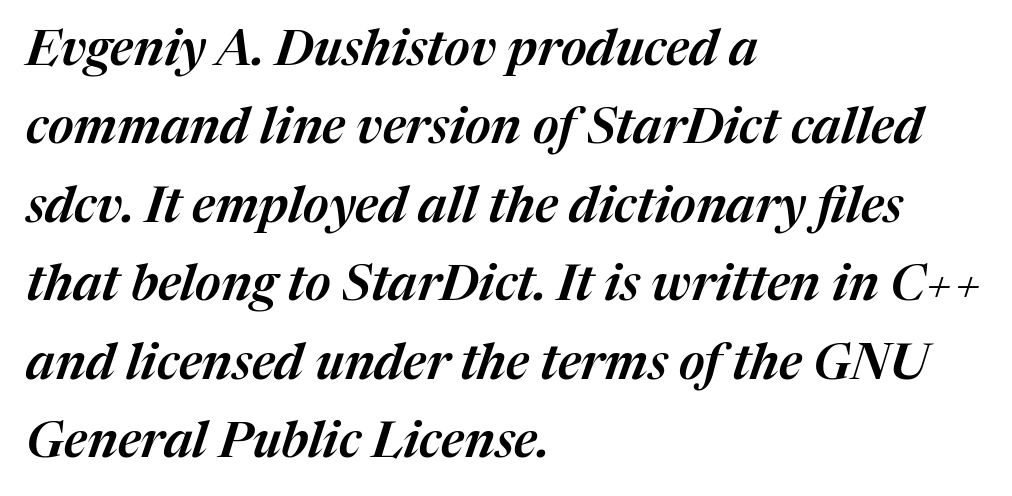
The image shows 50 px text type, italic (leaning right); set left-aligned, normal line spacing (1.57x), normal letter spacing, not underlined; medium stroke contrast and a medium x-height.
